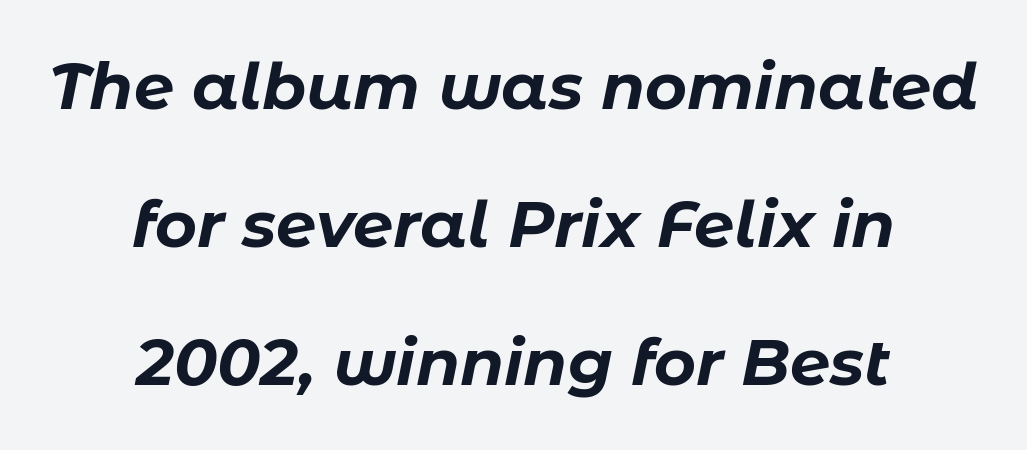
{"italic": "yes", "lean": "right", "slant_degrees": 11, "bold": "yes", "weight": "bold", "width": "normal", "stroke_contrast": "low", "x_height": "medium", "monospaced": "no", "underline": "no", "align": "center", "line_spacing": "loose", "line_spacing_ratio": 2.16, "letter_spacing": "normal", "letter_spacing_em": 0.0, "glyph_px": 64}
